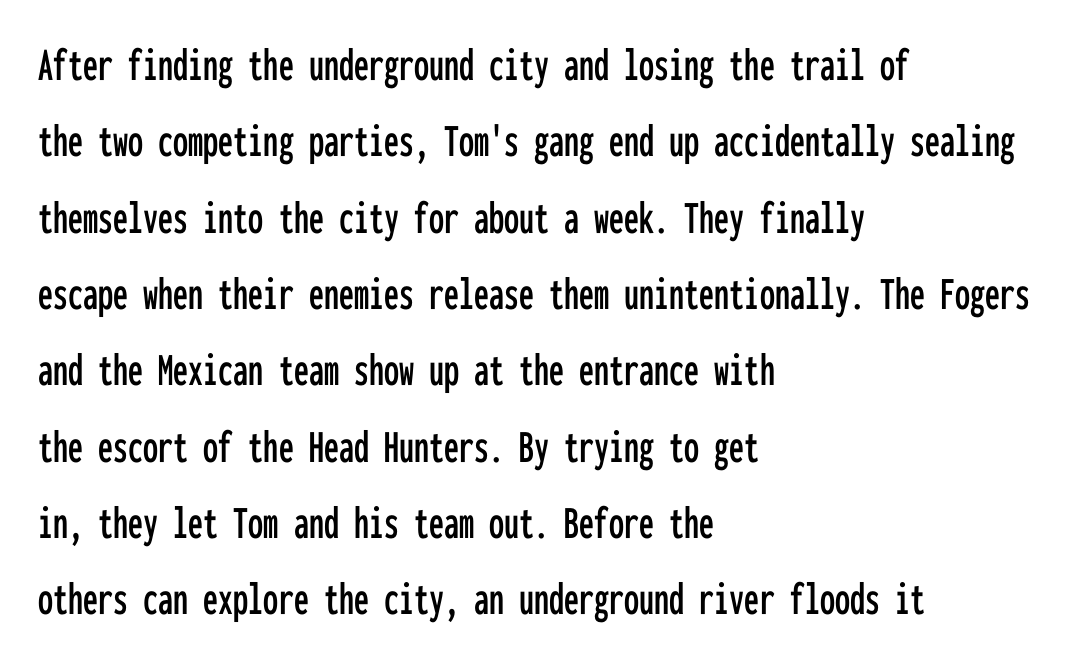
The face used here is monospaced, like something from a code editor. Glance below the letters and you will spot only blank space. Notice how descenders clear the ascenders below comfortably — that's standard leading. These lines were composed using upright roman letters.
